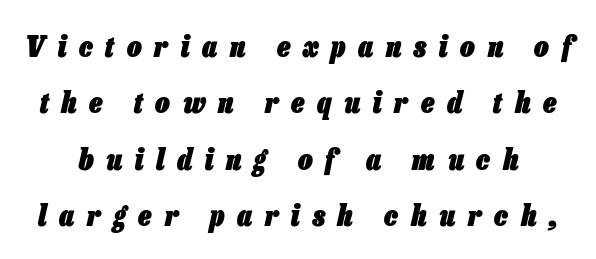
The image shows 29 px heavy, condensed type, italic (leaning right); set loose line spacing (1.94x), unusually wide letter spacing (+0.44 em), not underlined; low stroke contrast and a medium x-height.
